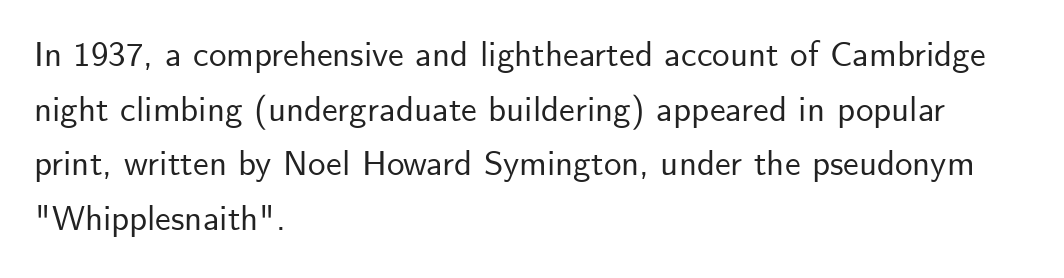
The gaps between neighbouring characters are ordinary and unremarkable. The font family rendered here belongs to the sans-serif group. Note the varied advance widths — an 'i' is clearly narrower than an 'm'. This rendering uses left alignment, leaving the right contour irregular.
